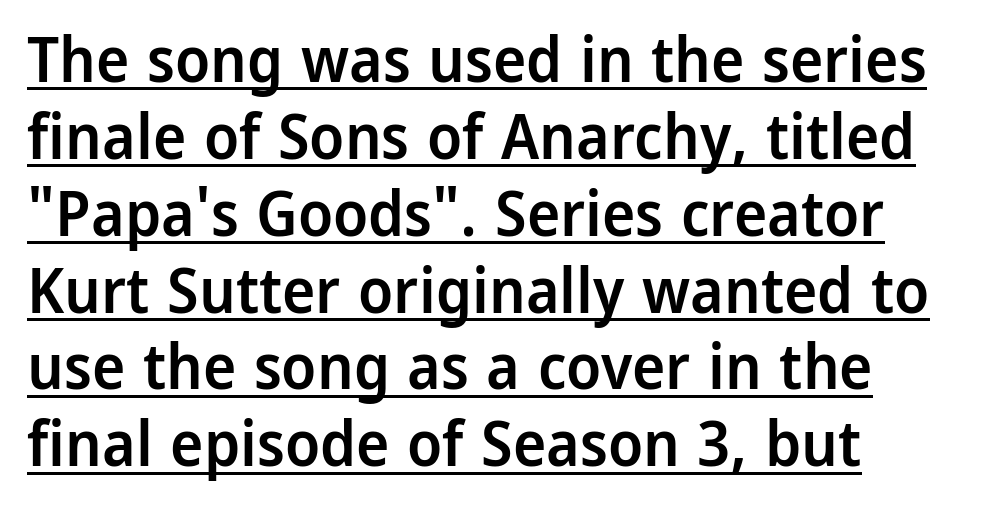
Q: Is the text bold? A: Semi-bold.
Q: Is the text italic (slanted)? A: No, it is upright.
Q: Is the typeface a serif or a sans-serif typeface? A: Sans-serif.
Q: Is the text underlined? A: Yes.
Q: How is the paragraph aligned? A: Left-aligned.
Q: Is the spacing between letters normal or unusually wide? A: Normal.
Q: Width (condensed, normal, or wide)? A: Normal.
Q: Stroke contrast? A: Low.
Q: x-height? A: Medium.
Q: Monospaced? A: No.
